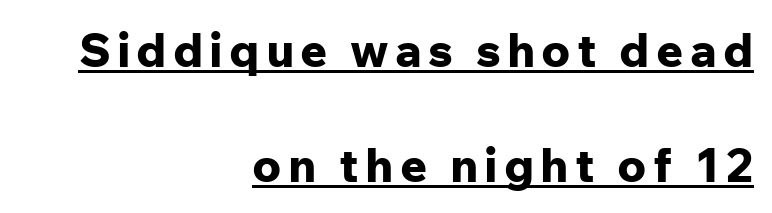
Typesetter's note: full bold, strokes at maximum text heaviness. These lines are rendered in a variable-pitch font. Posture: upright roman. This sample is right-justified, so line beginnings fall wherever the words allow. A baseline rule has been typeset under these characters. The lines are spread far apart with generous leading.
